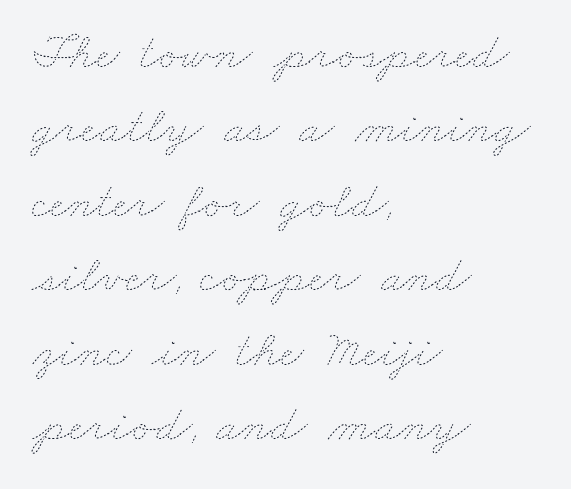
The image shows 51 px thin, wide type; set left-aligned, normal line spacing (1.46x), normal letter spacing, not underlined; low stroke contrast and a small x-height.
